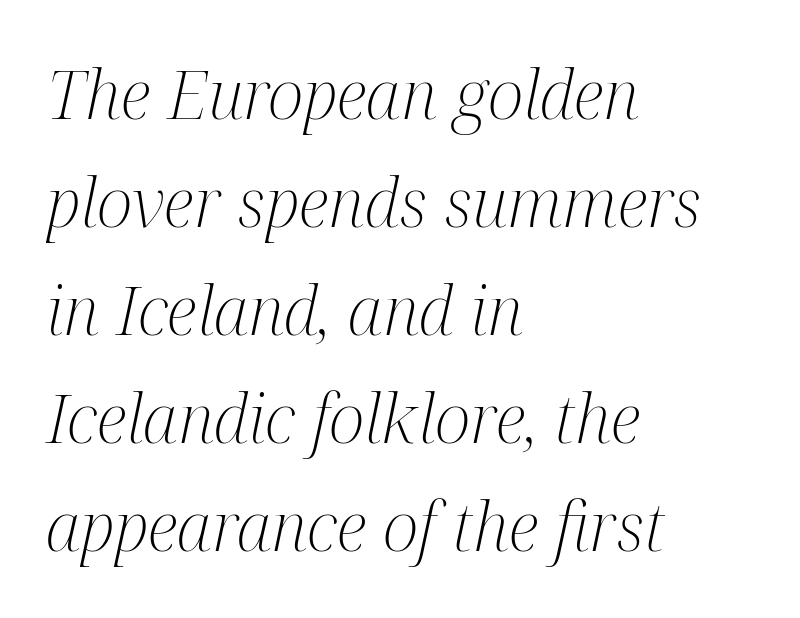
Q: Is the text bold? A: No.
Q: Is the text italic (slanted)? A: Yes, it leans right by about 12 degrees.
Q: Is the typeface a serif or a sans-serif typeface? A: Serif.
Q: Is the text underlined? A: No.
Q: How is the paragraph aligned? A: Left-aligned.
Q: Is the spacing between letters normal or unusually wide? A: Normal.
Q: Is the spacing between lines tight, normal or loose? A: Normal.
Q: Width (condensed, normal, or wide)? A: Condensed.
Q: Stroke contrast? A: Medium.
Q: x-height? A: Medium.
Q: Monospaced? A: No.
